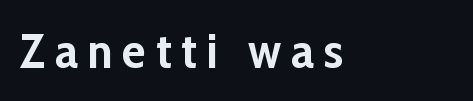
The image shows 49 px semibold sans-serif type, upright; set left-aligned, unusually wide letter spacing (+0.2 em), not underlined; low stroke contrast and a medium x-height.
